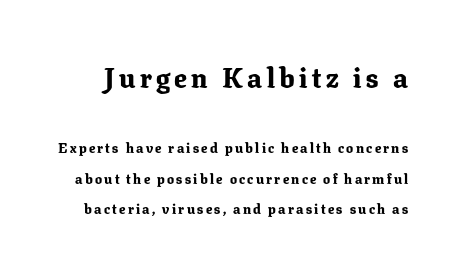
Q: Is the text bold? A: Yes.
Q: Is the text italic (slanted)? A: No, it is upright.
Q: Is the typeface a serif or a sans-serif typeface? A: Serif.
Q: Is the text underlined? A: No.
Q: Is the spacing between lines tight, normal or loose? A: Loose.
Q: Which block of text is set in a larger size, the first (top) or the second (bottom)? A: The first (top) one.
Q: Width (condensed, normal, or wide)? A: Normal.
Q: Stroke contrast? A: Low.
Q: x-height? A: Medium.
Q: Monospaced? A: No.
